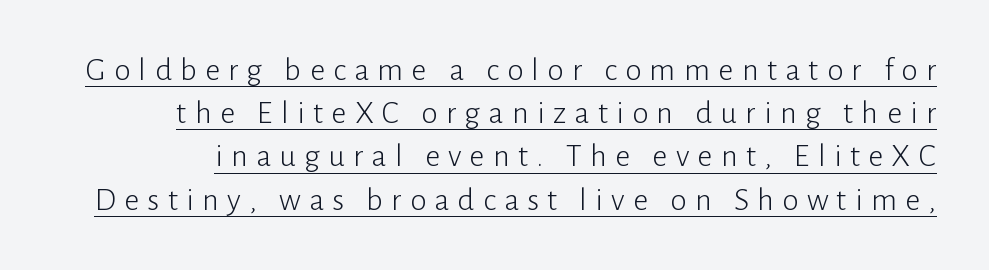
Q: Is the text bold? A: No.
Q: Is the text italic (slanted)? A: No, it is upright.
Q: Is the typeface a serif or a sans-serif typeface? A: Sans-serif.
Q: Is the text underlined? A: Yes.
Q: Is the spacing between letters normal or unusually wide? A: Unusually wide.
Q: Is the spacing between lines tight, normal or loose? A: Normal.
Q: Width (condensed, normal, or wide)? A: Normal.
Q: Stroke contrast? A: Low.
Q: x-height? A: Medium.
Q: Monospaced? A: No.
